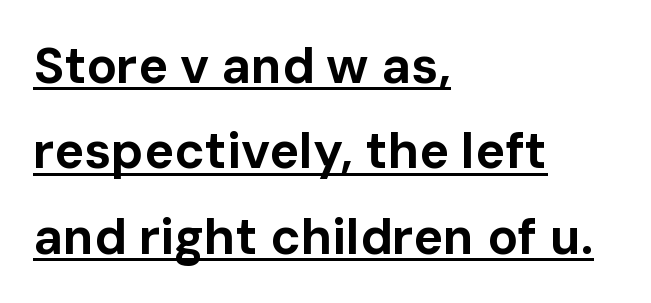
The image shows 50 px bold sans-serif type, upright; set left-aligned, line spacing 1.71x, normal letter spacing, underlined; low stroke contrast and a medium x-height.
